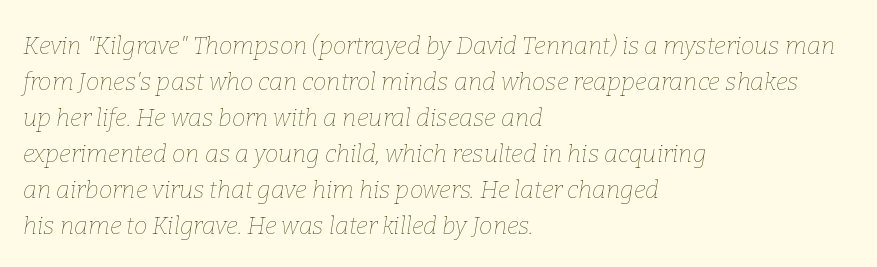
Counters stay open thanks to moderate or lighter strokes. Tall strokes in this sample are angled rather than plumb. Only glyphs here, with clear space below each row. This rendering uses left alignment, leaving the right contour irregular. The horizontal fit of the characters is conventional and even. Honestly, the row spacing looks completely unremarkable.
